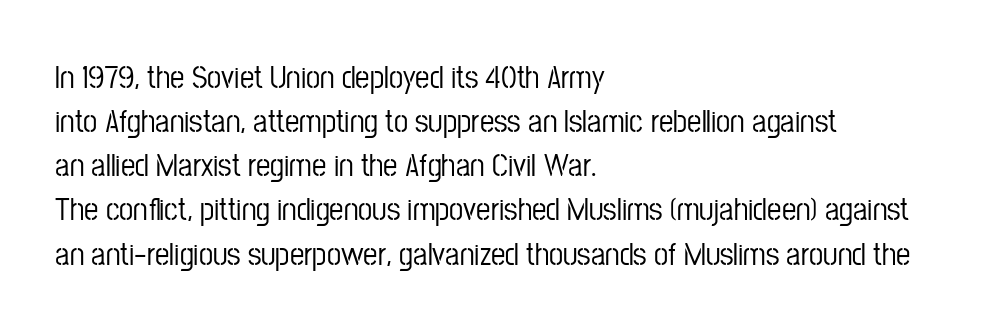
The image shows 32 px condensed sans-serif type, upright; set left-aligned, normal line spacing (1.38x), normal letter spacing, not underlined; low stroke contrast and a medium x-height.
